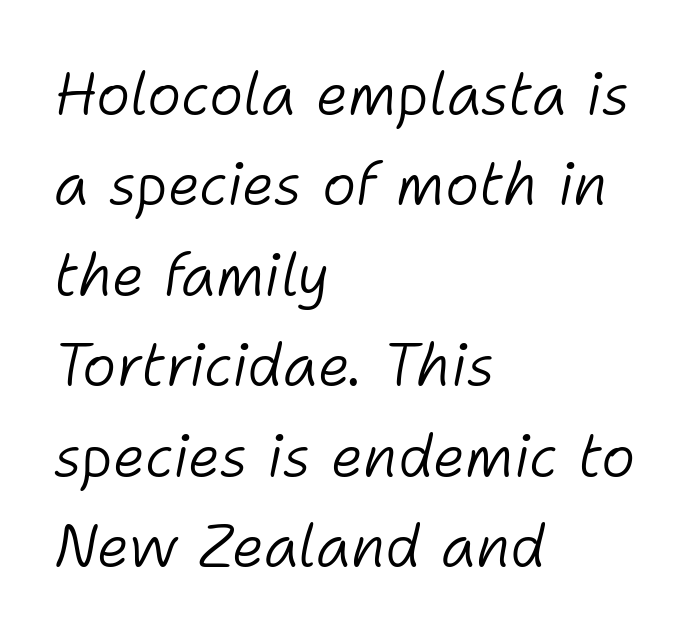
Q: Is the text bold? A: No.
Q: Is the text italic (slanted)? A: Yes, it leans right by about 11 degrees.
Q: Is the text underlined? A: No.
Q: How is the paragraph aligned? A: Left-aligned.
Q: Is the spacing between letters normal or unusually wide? A: Normal.
Q: Is the spacing between lines tight, normal or loose? A: Normal.
Q: Width (condensed, normal, or wide)? A: Normal.
Q: Stroke contrast? A: Low.
Q: x-height? A: Medium.
Q: Monospaced? A: No.
